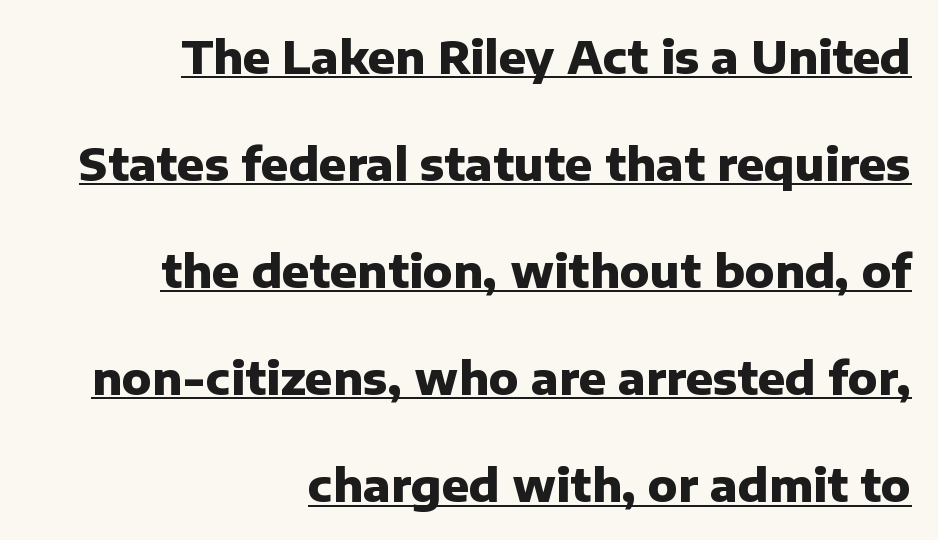
The image shows 45 px heavy sans-serif type, upright; set right-aligned, loose line spacing (2.38x), normal letter spacing, underlined; low stroke contrast and a medium x-height.
